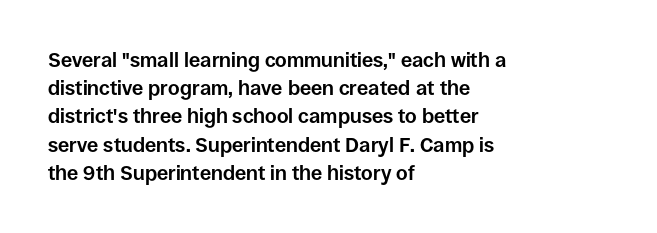
{"italic": "no", "bold": "yes", "underline": "no", "align": "left", "line_spacing": "normal", "line_spacing_ratio": 1.41, "letter_spacing": "normal", "letter_spacing_em": 0.0, "glyph_px": 20}
